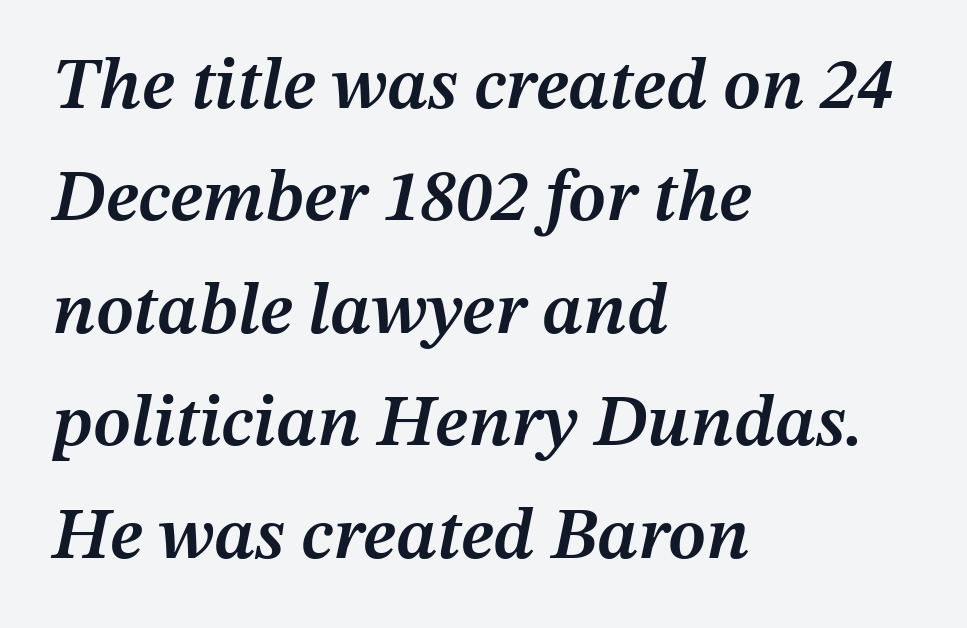
{"italic": "yes", "lean": "right", "slant_degrees": 12, "bold": "semi", "weight": "semibold", "width": "normal", "stroke_contrast": "medium", "x_height": "medium", "monospaced": "no", "underline": "no", "align": "left", "line_spacing": "normal", "line_spacing_ratio": 1.54, "letter_spacing": "normal", "letter_spacing_em": 0.0, "glyph_px": 73}
